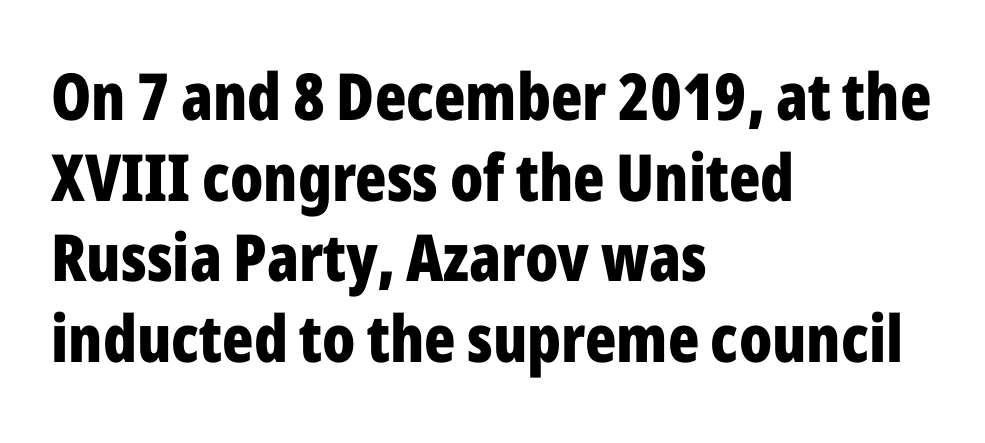
Q: Is the text bold? A: Yes.
Q: Is the text italic (slanted)? A: No, it is upright.
Q: Is the typeface a serif or a sans-serif typeface? A: Sans-serif.
Q: Is the text underlined? A: No.
Q: How is the paragraph aligned? A: Left-aligned.
Q: Is the spacing between letters normal or unusually wide? A: Normal.
Q: Width (condensed, normal, or wide)? A: Condensed.
Q: Stroke contrast? A: Low.
Q: x-height? A: Medium.
Q: Monospaced? A: No.
